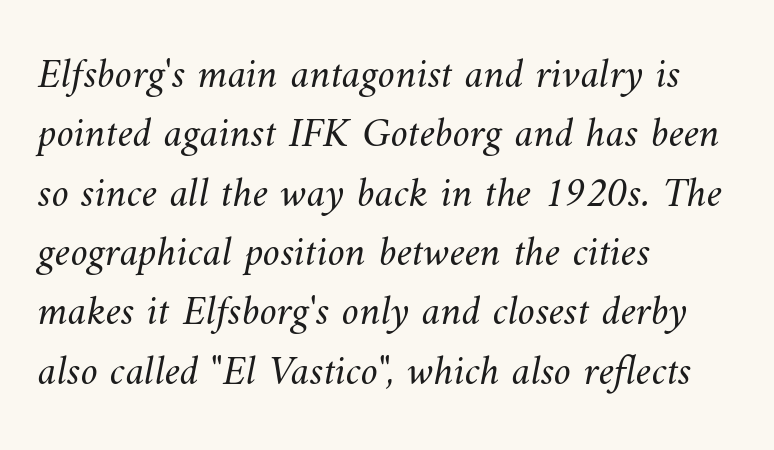
{"bold": "no", "weight": "light", "width": "normal", "stroke_contrast": "medium", "x_height": "small", "monospaced": "no", "underline": "no", "align": "left", "line_spacing": "normal", "line_spacing_ratio": 1.38, "letter_spacing": "normal", "letter_spacing_em": 0.0, "glyph_px": 43}
